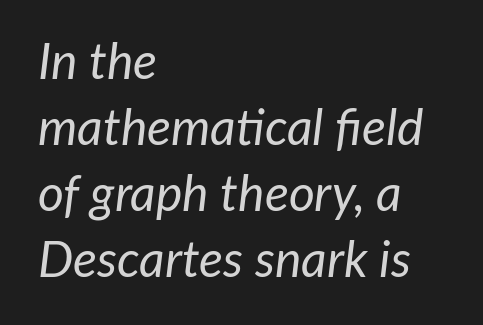
The image shows 50 px regular-weight type, italic (leaning right); set left-aligned, normal line spacing (1.32x), normal letter spacing, not underlined; low stroke contrast and a medium x-height.
